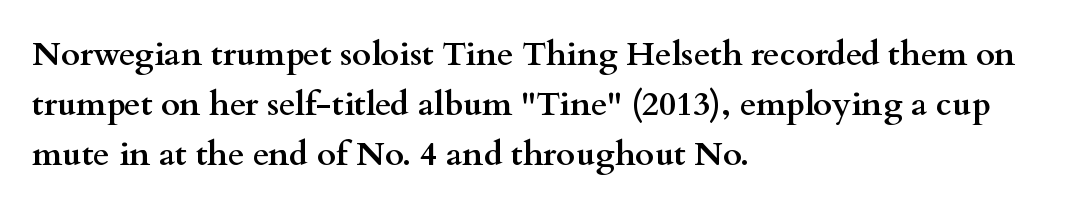
The image shows 33 px semibold, wide serif type, upright; set left-aligned, normal line spacing (1.52x), normal letter spacing, not underlined; medium stroke contrast and a small x-height.
